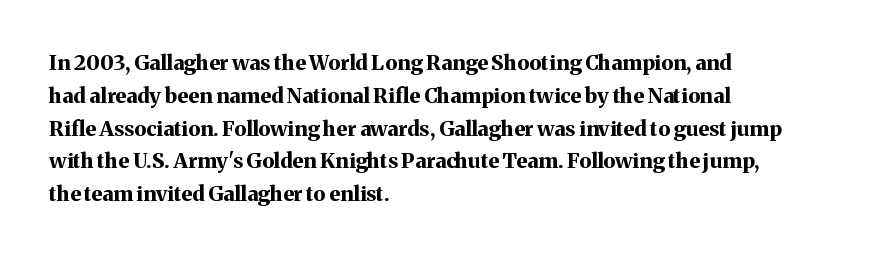
{"italic": "no", "bold": "yes", "underline": "no", "align": "left", "line_spacing": "normal", "line_spacing_ratio": 1.56, "letter_spacing": "normal", "letter_spacing_em": 0.0, "glyph_px": 21}
